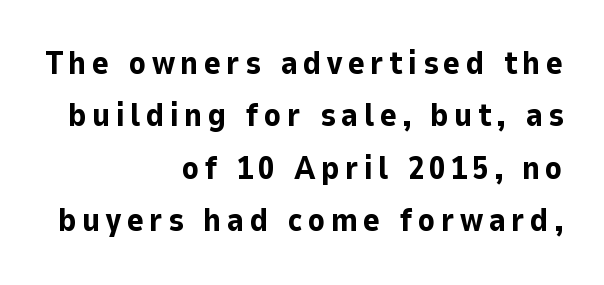
Q: Is the text bold? A: Yes.
Q: Is the text italic (slanted)? A: No, it is upright.
Q: Is the typeface a serif or a sans-serif typeface? A: Sans-serif.
Q: Is the text underlined? A: No.
Q: How is the paragraph aligned? A: Right-aligned.
Q: Is the spacing between lines tight, normal or loose? A: Normal.
Q: Width (condensed, normal, or wide)? A: Normal.
Q: Stroke contrast? A: Low.
Q: x-height? A: Medium.
Q: Monospaced? A: No.
